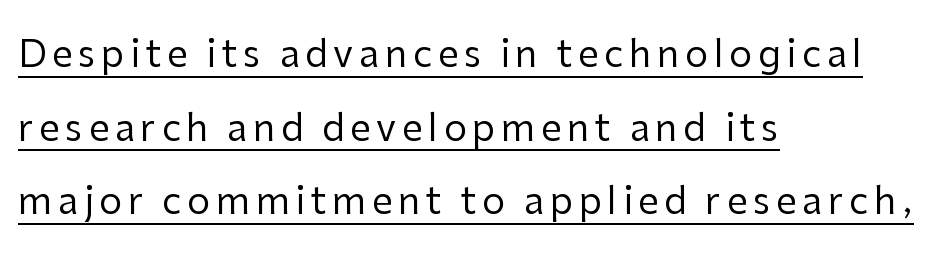
Q: Is the text bold? A: No.
Q: Is the text italic (slanted)? A: No, it is upright.
Q: Is the typeface a serif or a sans-serif typeface? A: Sans-serif.
Q: Is the text underlined? A: Yes.
Q: How is the paragraph aligned? A: Left-aligned.
Q: Is the spacing between lines tight, normal or loose? A: Loose.
Q: Width (condensed, normal, or wide)? A: Normal.
Q: Stroke contrast? A: Low.
Q: x-height? A: Medium.
Q: Monospaced? A: No.
